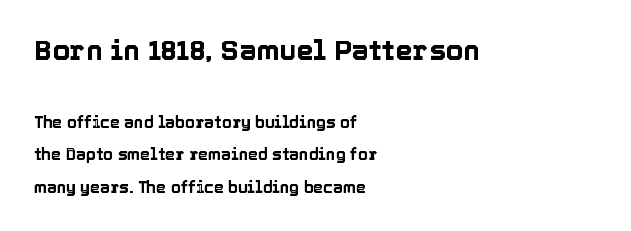
{"italic": "no", "width": "normal", "x_height": "medium", "monospaced": "no", "underline": "no", "align": "left", "line_spacing": "loose", "line_spacing_ratio": 2.02, "letter_spacing": "normal", "letter_spacing_em": 0.0, "larger_block": "first", "size_ratio": 1.75, "glyph_px": 28}
